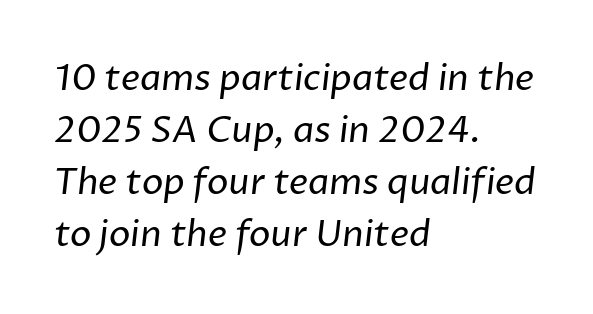
{"serif": "no", "bold": "no", "weight": "regular", "width": "normal", "stroke_contrast": "low", "x_height": "medium", "monospaced": "no", "underline": "no", "align": "left", "line_spacing": "normal", "line_spacing_ratio": 1.44, "letter_spacing": "normal", "letter_spacing_em": 0.0, "glyph_px": 36}
